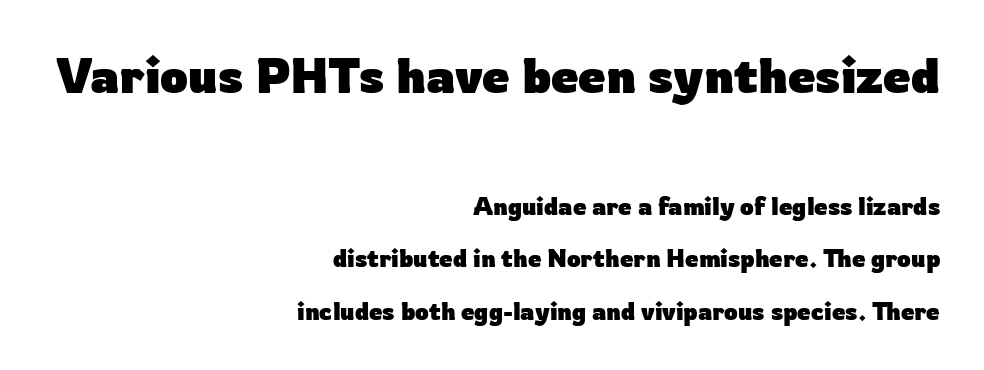
Q: Is the text bold? A: Yes.
Q: Is the text italic (slanted)? A: No, it is upright.
Q: Is the typeface a serif or a sans-serif typeface? A: Sans-serif.
Q: Is the text underlined? A: No.
Q: How is the paragraph aligned? A: Right-aligned.
Q: Is the spacing between letters normal or unusually wide? A: Normal.
Q: Is the spacing between lines tight, normal or loose? A: Loose.
Q: Which block of text is set in a larger size, the first (top) or the second (bottom)? A: The first (top) one.
Q: Width (condensed, normal, or wide)? A: Normal.
Q: Stroke contrast? A: Low.
Q: x-height? A: Medium.
Q: Monospaced? A: No.
